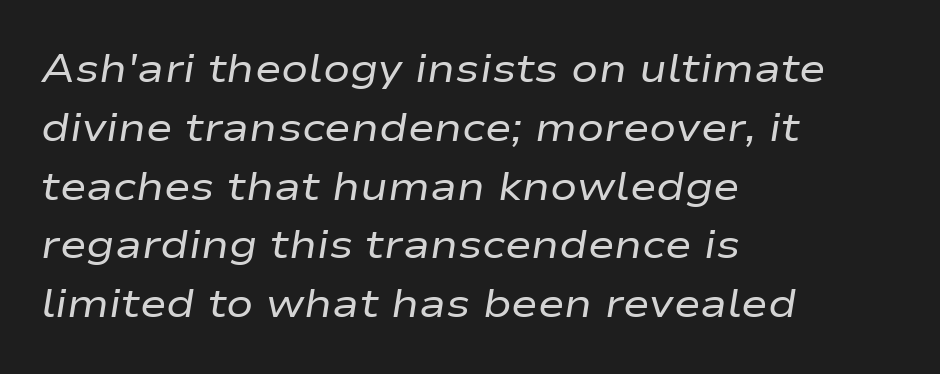
Is this a fixed-width face? No — the glyphs have proportional, varying widths. The font's italic variant was chosen for this text. The lines sit at an ordinary, default distance from one another. A classic flush-left, rag-right setting is used for this passage. The specimen omits any rule beneath the text block's lines. The letters look calm and open, with moderate or lighter stems.
